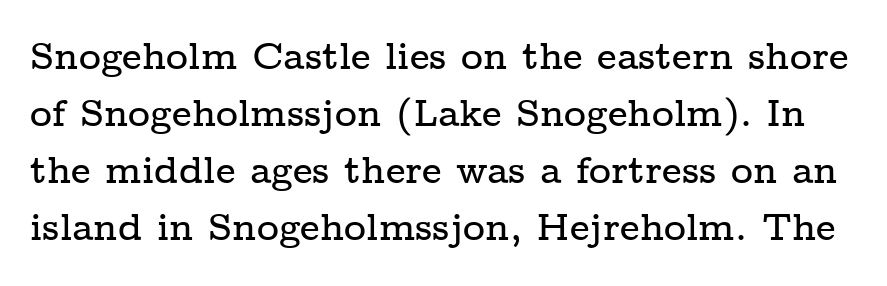
Spacing between characters is what you'd get straight out of the box. Serif or sans? Serif — the stroke terminals have little feet. Compared with typical paragraphs, the rows here are spaced about the same. Think of a printed novel: that variable character pitch is what you see here. The string is rendered with underlining switched off. Every character sits straight up, as roman type does.
